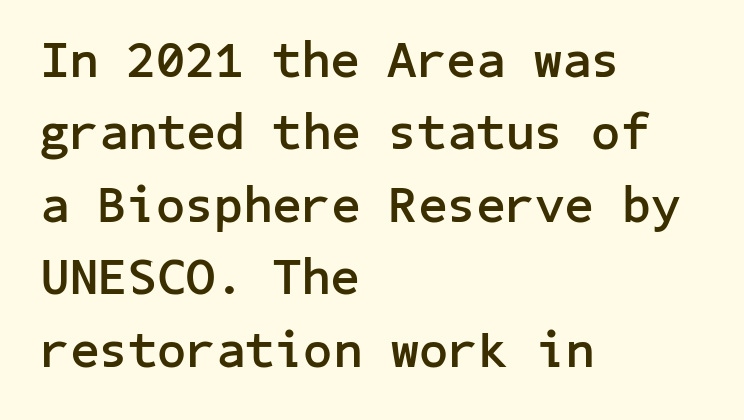
The image shows 51 px semibold sans-serif type, upright; set left-aligned, normal line spacing (1.42x), normal letter spacing, not underlined; low stroke contrast and a medium x-height.
